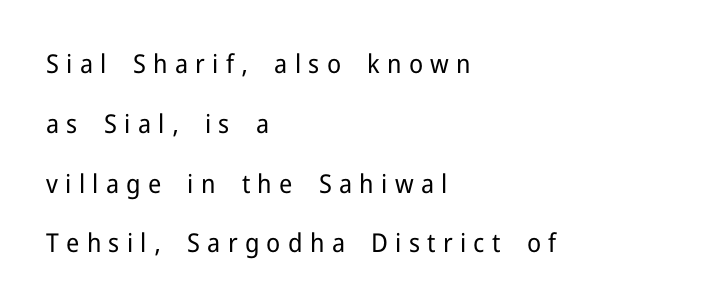
{"italic": "no", "bold": "no", "underline": "no", "align": "left", "line_spacing": "loose", "line_spacing_ratio": 2.3, "letter_spacing": "wide", "letter_spacing_em": 0.28, "glyph_px": 26}
